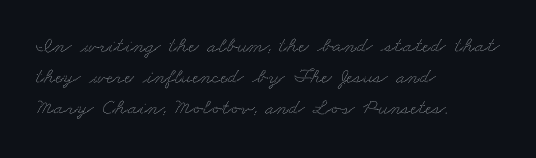
{"underline": "no", "align": "left", "line_spacing": "normal", "line_spacing_ratio": 1.42, "letter_spacing": "normal", "letter_spacing_em": 0.0, "glyph_px": 22}
